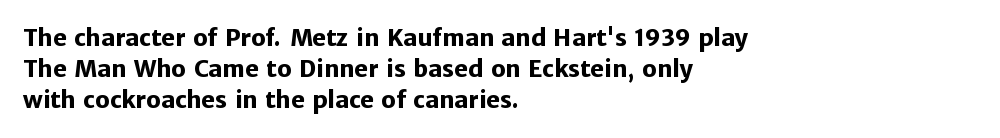
{"italic": "no", "bold": "yes", "underline": "no", "align": "left", "line_spacing": "normal", "line_spacing_ratio": 1.34, "letter_spacing": "normal", "letter_spacing_em": 0.0, "glyph_px": 23}
